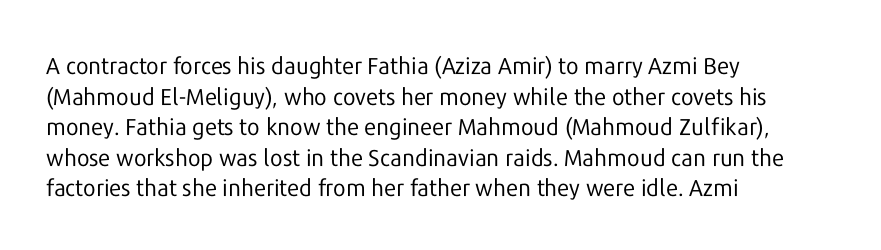
Vertical spacing — default. The text block is weighted toward the left margin, trailing off unevenly rightward. The baseline area is clear. These lines keep a tight, regular rhythm from letter to letter. No extra ink here — the face is not bold.
